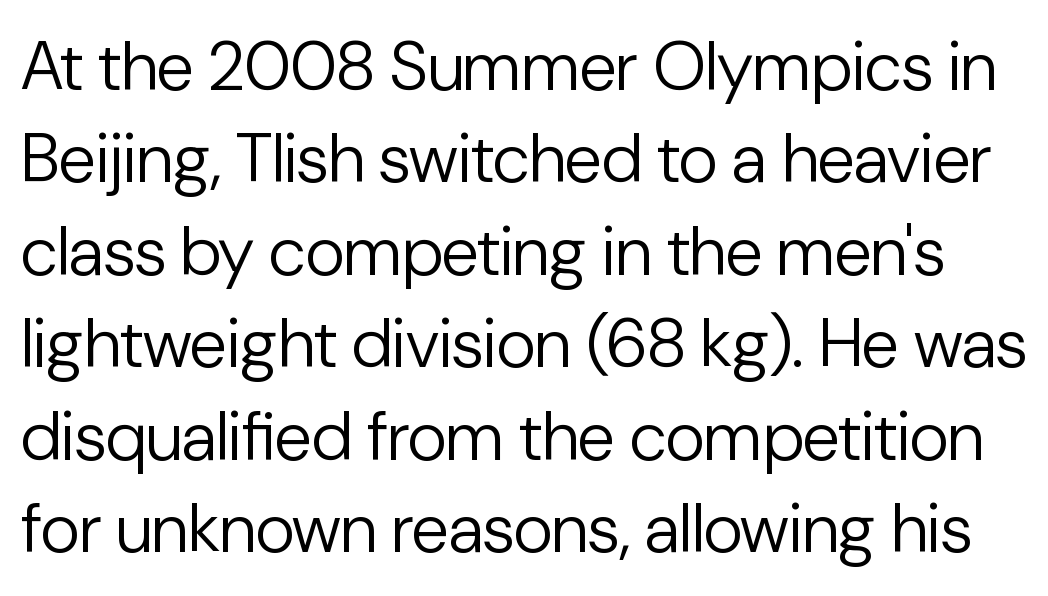
{"serif": "no", "italic": "no", "bold": "no", "weight": "regular", "width": "normal", "stroke_contrast": "low", "x_height": "medium", "monospaced": "no", "underline": "no", "line_spacing": "normal", "line_spacing_ratio": 1.34, "letter_spacing": "normal", "letter_spacing_em": 0.0, "glyph_px": 69}
